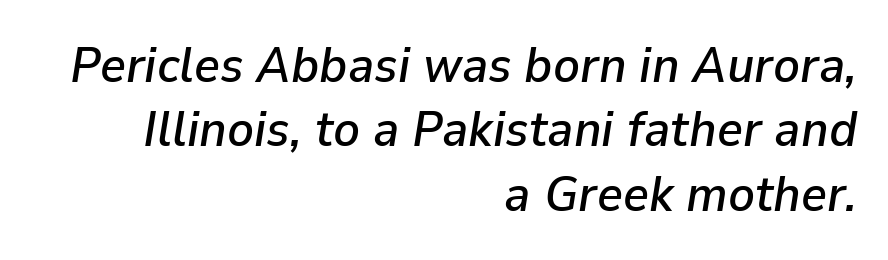
Q: Is the text italic (slanted)? A: Yes, it leans right by about 9 degrees.
Q: Is the text underlined? A: No.
Q: How is the paragraph aligned? A: Right-aligned.
Q: Is the spacing between letters normal or unusually wide? A: Normal.
Q: Is the spacing between lines tight, normal or loose? A: Normal.
Q: Width (condensed, normal, or wide)? A: Normal.
Q: Stroke contrast? A: Low.
Q: x-height? A: Medium.
Q: Monospaced? A: No.
